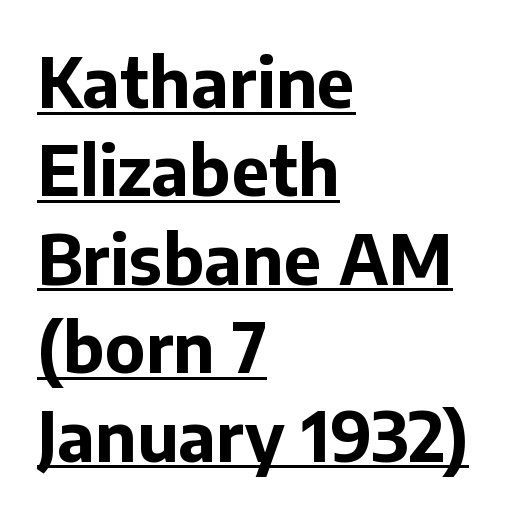
{"serif": "no", "italic": "no", "bold": "yes", "weight": "bold", "width": "normal", "stroke_contrast": "low", "x_height": "medium", "monospaced": "no", "underline": "yes", "align": "left", "line_spacing": "normal", "line_spacing_ratio": 1.3, "letter_spacing": "normal", "letter_spacing_em": 0.0, "glyph_px": 68}
